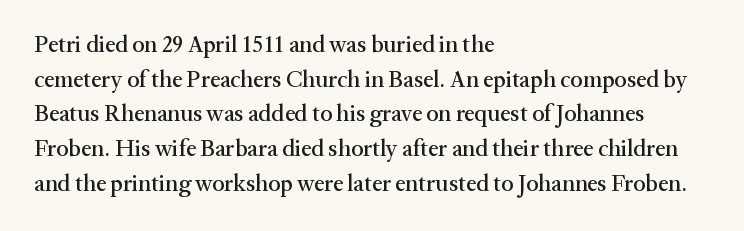
{"italic": "no", "underline": "no", "align": "left", "line_spacing": "normal", "line_spacing_ratio": 1.51, "letter_spacing": "normal", "letter_spacing_em": 0.0, "glyph_px": 23}
